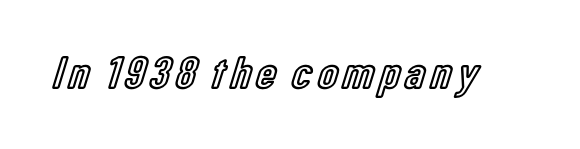
These lines are rendered in a variable-pitch font. This rendering features lettering with no underline.
